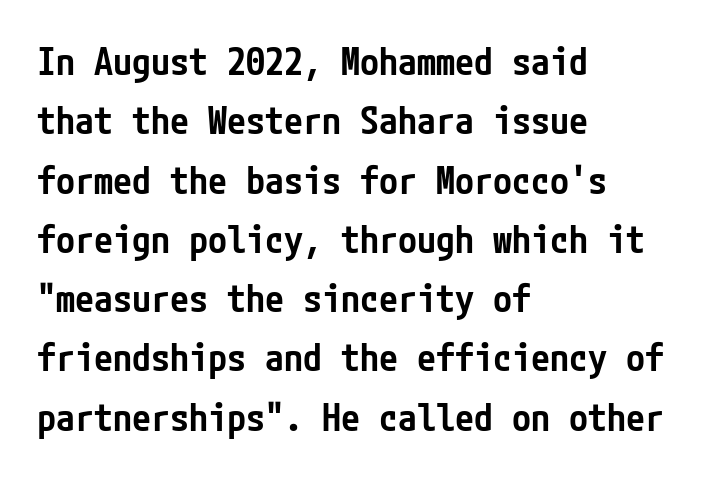
The image shows 38 px semibold, condensed sans-serif type, upright; set left-aligned, normal line spacing (1.56x), normal letter spacing, not underlined; low stroke contrast and a medium x-height.
